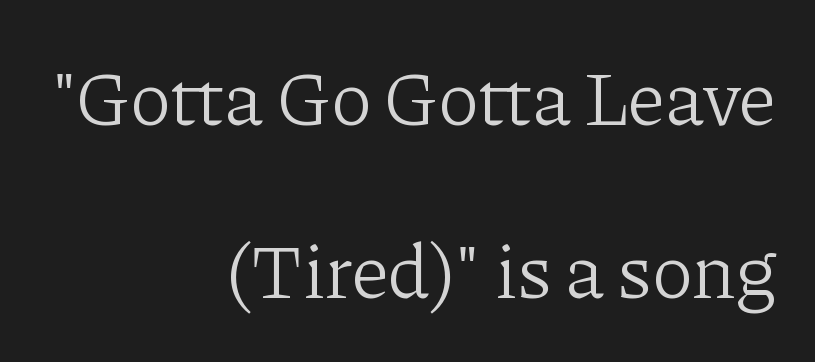
The image shows 77 px light serif type, upright; set right-aligned, loose line spacing (2.25x), normal letter spacing, not underlined; low stroke contrast and a medium x-height.
